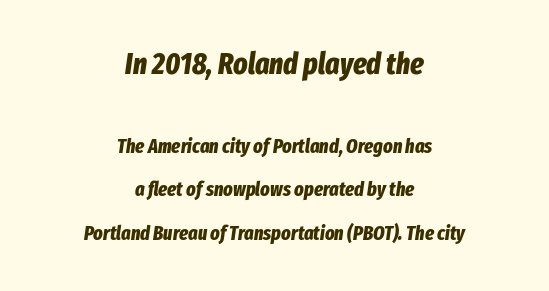
The image shows 30 px bold, condensed type, italic (leaning right); set centered, loose line spacing (2.17x), normal letter spacing, not underlined; the first (top) block is 1.5x larger; low stroke contrast and a medium x-height.
